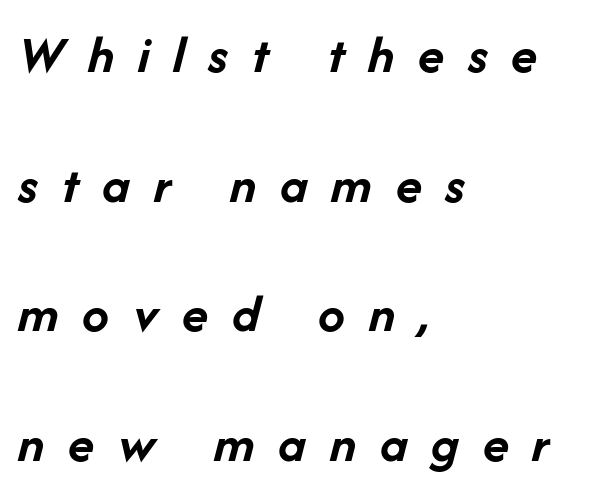
The image shows 54 px semibold type, italic (leaning right); set left-aligned, loose line spacing (2.4x), unusually wide letter spacing (+0.44 em), not underlined; low stroke contrast and a medium x-height.
